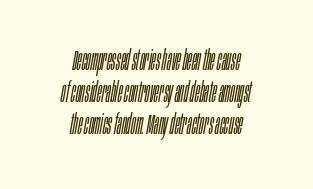
The leading is snug, giving the passage a crowded texture. Bold? No — there's no thickening of the strokes. The letters advance in unequal steps, a hallmark of proportional type. The font's italic variant was chosen for this text. Every row of glyphs is offset so its center matches the block's center.
